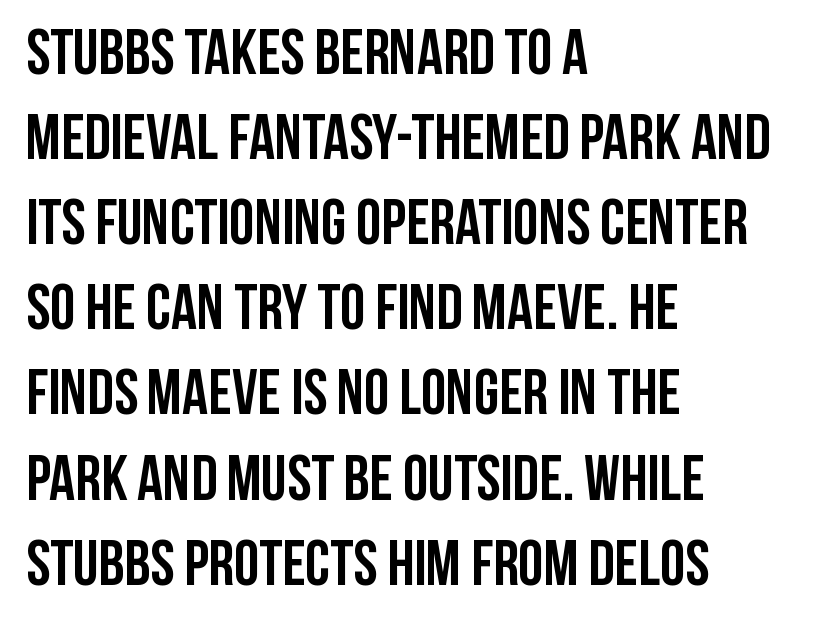
The image shows 64 px semibold, condensed sans-serif type, upright; set left-aligned, normal line spacing (1.33x), normal letter spacing, not underlined; low stroke contrast and a large x-height.
